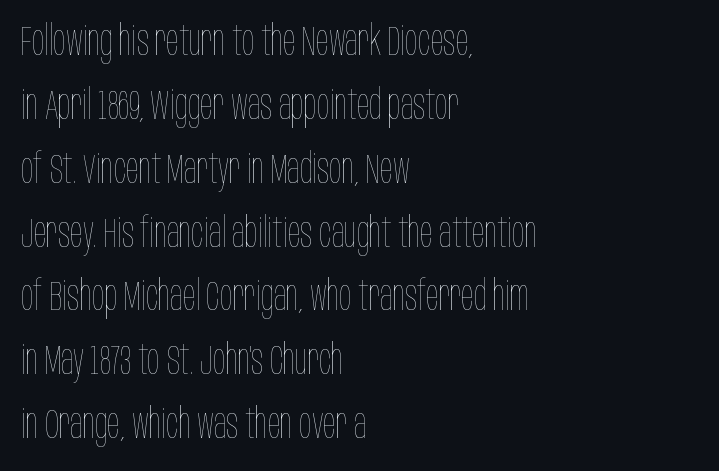
The lettering stays uniformly vertical, giving the passage a roman look. Vertical spacing — default. Is this a fixed-width face? No — the glyphs have proportional, varying widths. The cut favours lightness, reaching ordinary text weight at its darkest. Each line starts at the same left margin while the right side varies. The rendering keeps characters at their native spacing.
